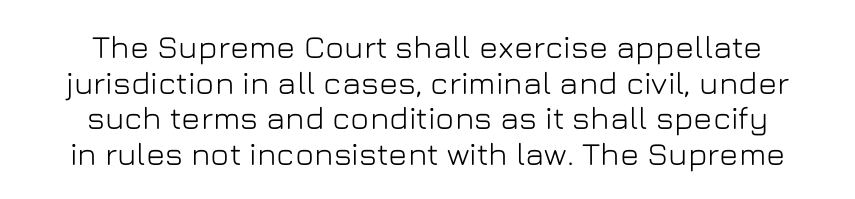
A typesetter would call this leading minimal, almost set solid. The rendering uses natural spacing where letterforms have individual widths. This sample uses a sans-serif face. What stands out about the letter spacing? Nothing — it is the standard amount. The lettering holds an erect, upright posture throughout.
